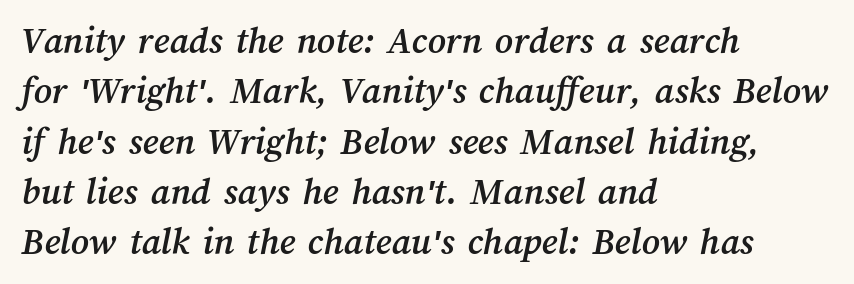
{"width": "normal", "stroke_contrast": "medium", "x_height": "medium", "monospaced": "no", "underline": "no", "align": "left", "line_spacing": "normal", "line_spacing_ratio": 1.29, "letter_spacing": "normal", "letter_spacing_em": 0.0, "glyph_px": 39}
